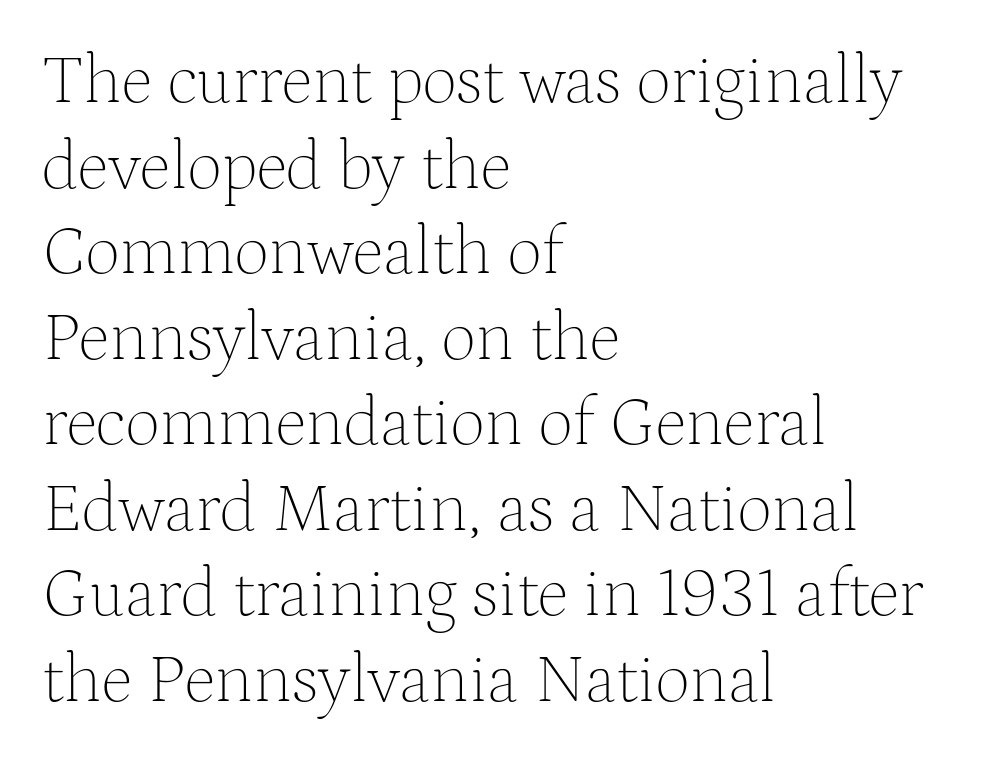
{"serif": "yes", "italic": "no", "bold": "no", "weight": "thin", "width": "normal", "stroke_contrast": "medium", "x_height": "medium", "monospaced": "no", "underline": "no", "align": "left", "line_spacing_ratio": 1.24, "letter_spacing": "normal", "letter_spacing_em": 0.0, "glyph_px": 69}
